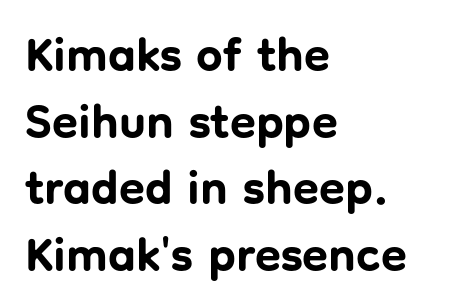
Default kerning and tracking; the words read as compact shapes. Reading down the column, the eye jumps a familiar distance to each next line. Posture: vertical. The rendering anchors every line to the left-hand side. Its strokes are broad and dark, the hallmark of bold type.
